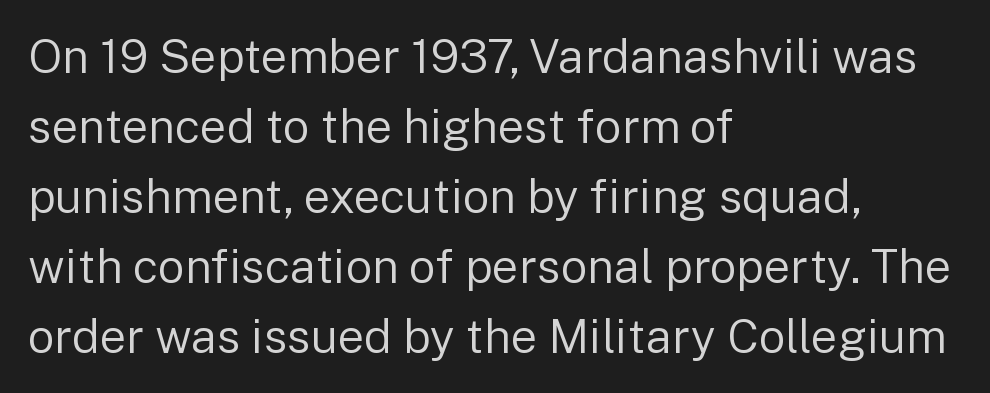
{"serif": "no", "italic": "no", "bold": "no", "weight": "regular", "width": "normal", "stroke_contrast": "low", "x_height": "medium", "monospaced": "no", "underline": "no", "align": "left", "line_spacing": "normal", "line_spacing_ratio": 1.49, "letter_spacing": "normal", "letter_spacing_em": 0.0, "glyph_px": 47}
